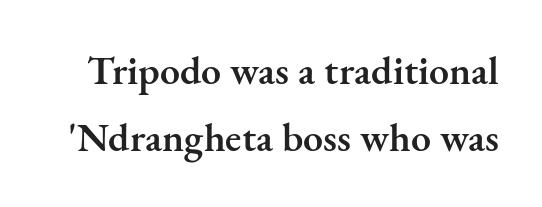
{"serif": "yes", "italic": "no", "bold": "semi", "weight": "semibold", "width": "normal", "stroke_contrast": "medium", "x_height": "small", "monospaced": "no", "underline": "no", "line_spacing": "normal", "line_spacing_ratio": 1.68, "letter_spacing": "normal", "letter_spacing_em": 0.0, "glyph_px": 40}
